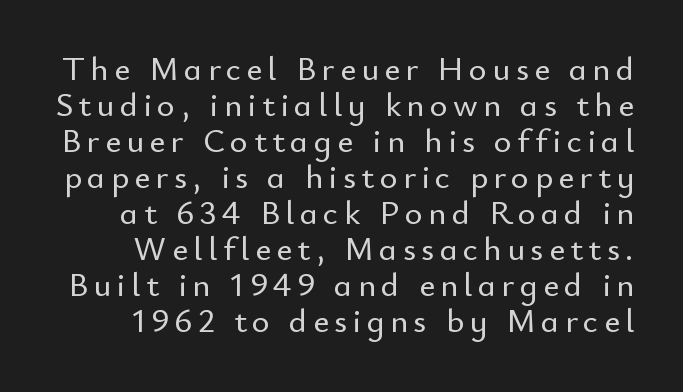
Q: Is the text italic (slanted)? A: No, it is upright.
Q: Is the typeface a serif or a sans-serif typeface? A: Sans-serif.
Q: Is the text underlined? A: No.
Q: Is the spacing between lines tight, normal or loose? A: Tight.
Q: Width (condensed, normal, or wide)? A: Normal.
Q: Stroke contrast? A: Low.
Q: x-height? A: Small.
Q: Monospaced? A: No.
